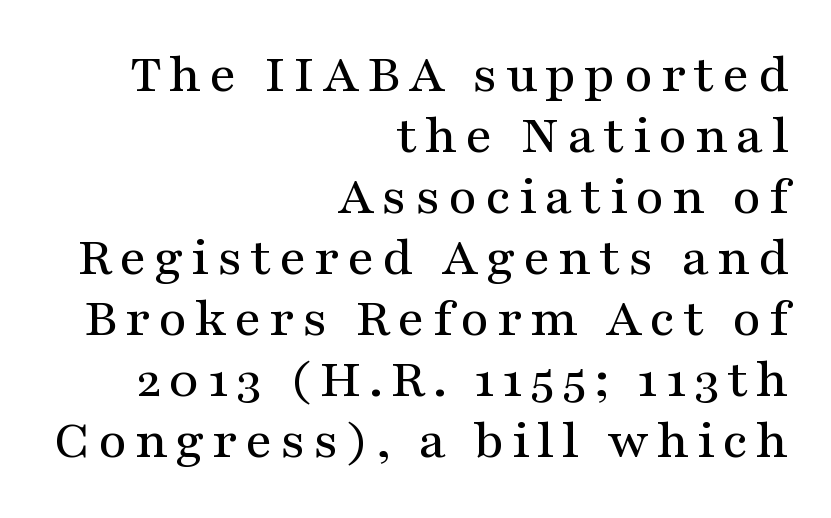
The image shows 55 px wide serif type, upright; set right-aligned, tight line spacing (1.11x), not underlined; medium stroke contrast and a medium x-height.
